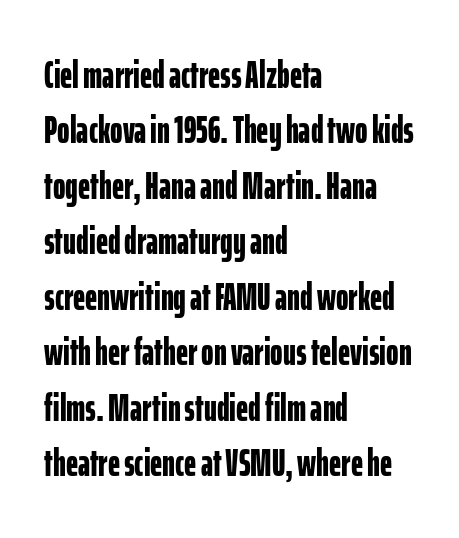
The glyphs in this specimen are sans serif. Notice how descenders clear the ascenders below comfortably — that's standard leading. Observe the ordinary spacing: letters are neighbours, not strangers. Casual observation: everything's shoved over to the left. Words float on clear page, feet unadorned.
